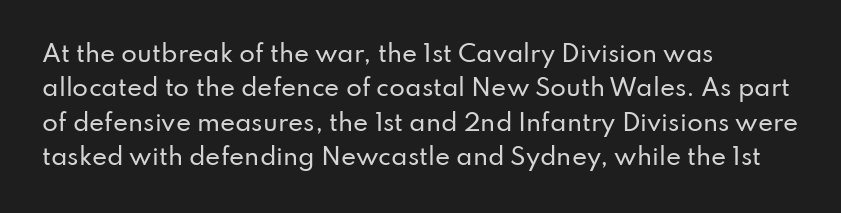
If you drew a ruler down the left edge, every line would touch it. Any mark beneath the type? The region is blank. Vertical spacing — default. It's the straight-up-and-down kind of type.
